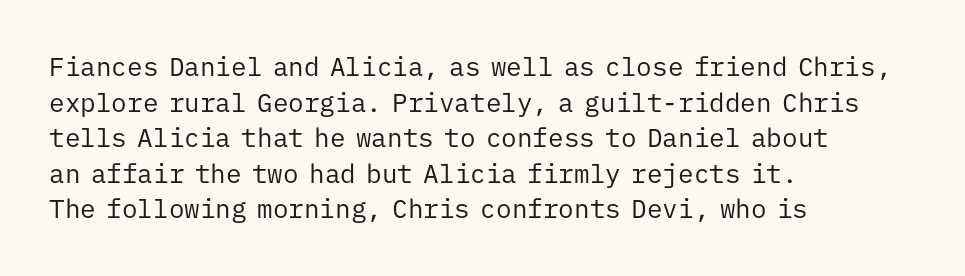
{"italic": "no", "bold": "no", "underline": "no", "align": "left", "line_spacing": "normal", "line_spacing_ratio": 1.37, "letter_spacing": "normal", "letter_spacing_em": 0.0, "glyph_px": 26}
